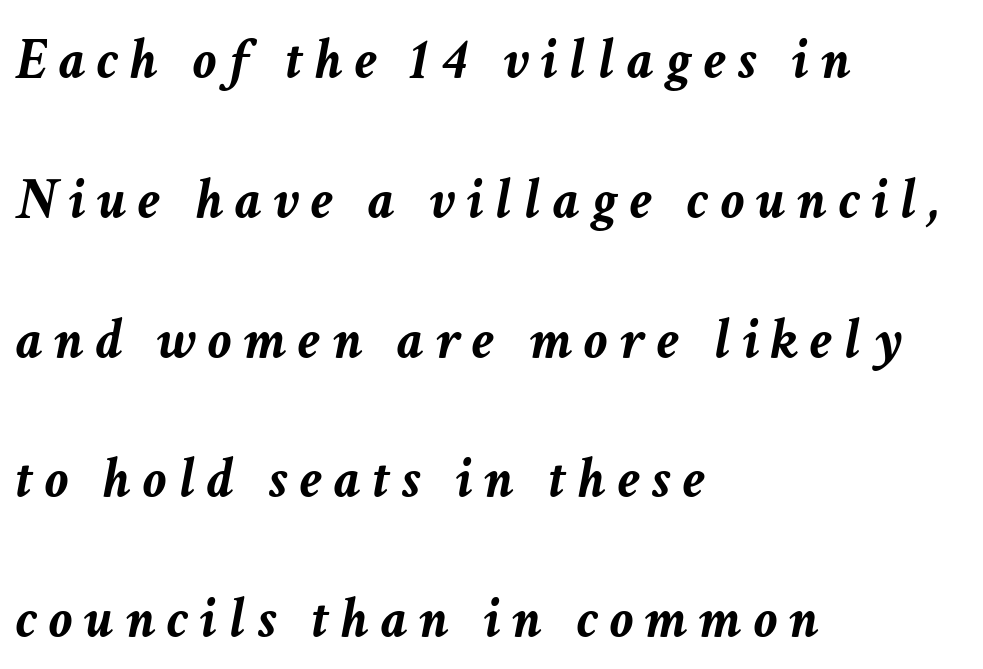
Q: Is the text bold? A: Yes.
Q: Is the text italic (slanted)? A: Yes, it leans right by about 11 degrees.
Q: Is the text underlined? A: No.
Q: How is the paragraph aligned? A: Left-aligned.
Q: Is the spacing between letters normal or unusually wide? A: Unusually wide.
Q: Is the spacing between lines tight, normal or loose? A: Loose.
Q: Width (condensed, normal, or wide)? A: Normal.
Q: Stroke contrast? A: Low.
Q: x-height? A: Medium.
Q: Monospaced? A: No.
